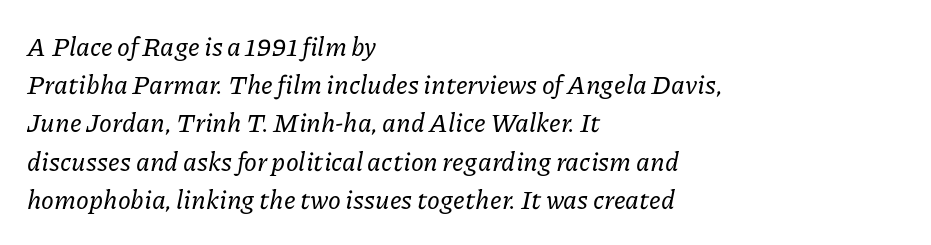
{"italic": "yes", "lean": "right", "slant_degrees": 11, "underline": "no", "align": "left", "line_spacing": "normal", "line_spacing_ratio": 1.47, "letter_spacing": "normal", "letter_spacing_em": 0.0, "glyph_px": 26}
